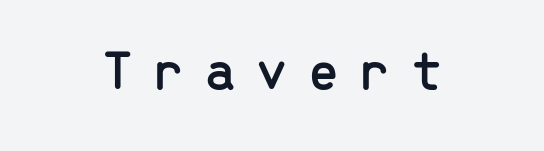
{"serif": "no", "italic": "no", "width": "normal", "stroke_contrast": "low", "x_height": "medium", "monospaced": "yes", "underline": "no", "letter_spacing": "wide", "letter_spacing_em": 0.36, "glyph_px": 56}
